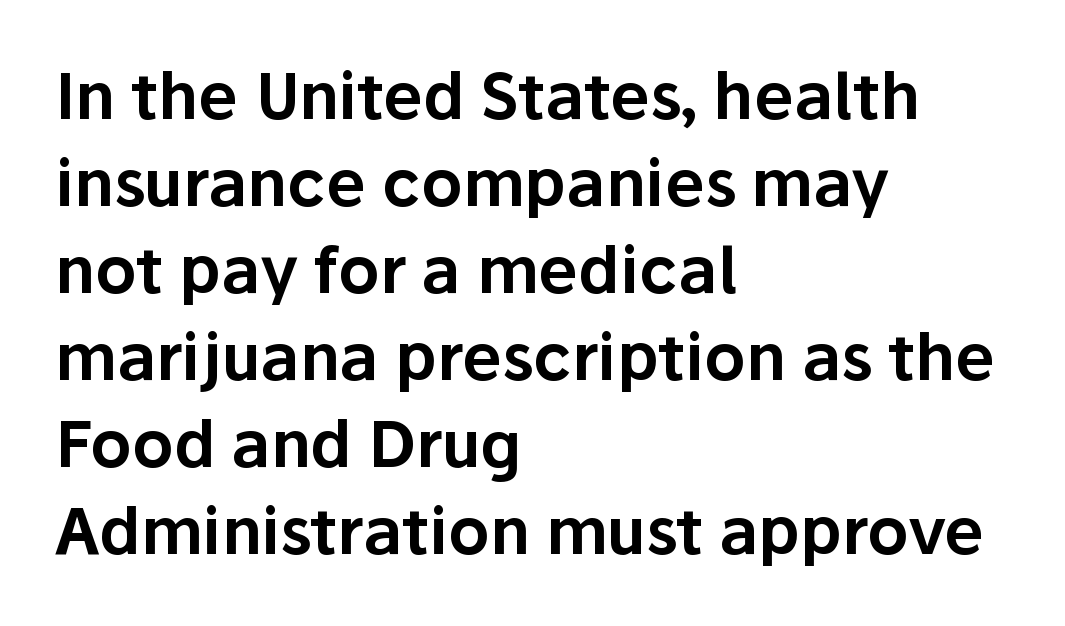
This rendering features lettering with no underline. Leading: standard. Classification — sans serif. The specimen reads as upright at a glance.
